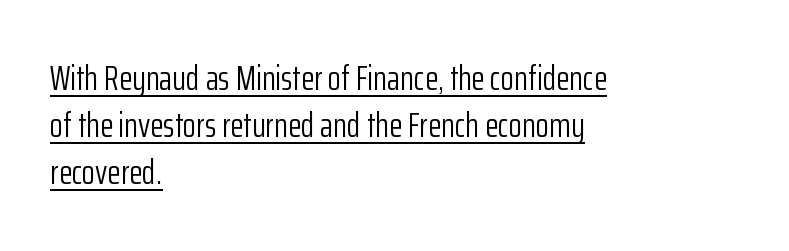
Nope, not italic — everything's standing straight. A typesetter would label this face a sans. Look at the tracking — it's just the regular setting, nothing added. Leading matches the norm, producing a regular column.
